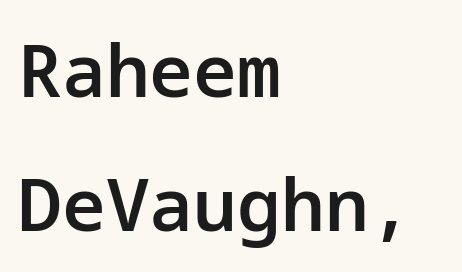
{"serif": "no", "italic": "no", "bold": "semi", "weight": "semibold", "width": "normal", "stroke_contrast": "low", "x_height": "medium", "underline": "no", "align": "left", "line_spacing_ratio": 1.84, "letter_spacing": "normal", "letter_spacing_em": 0.0, "glyph_px": 73}
